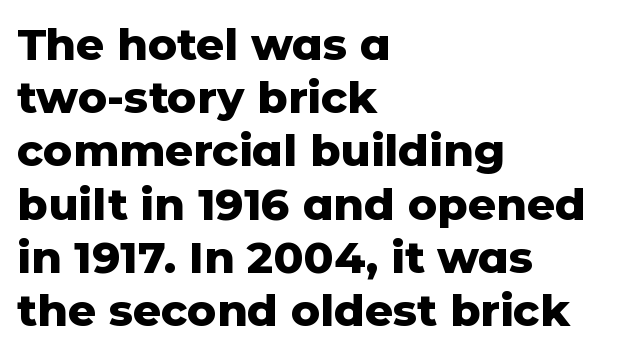
{"serif": "no", "italic": "no", "bold": "yes", "weight": "heavy", "width": "normal", "stroke_contrast": "low", "x_height": "medium", "monospaced": "no", "underline": "no", "align": "left", "line_spacing_ratio": 1.21, "letter_spacing": "normal", "letter_spacing_em": 0.0, "glyph_px": 44}
